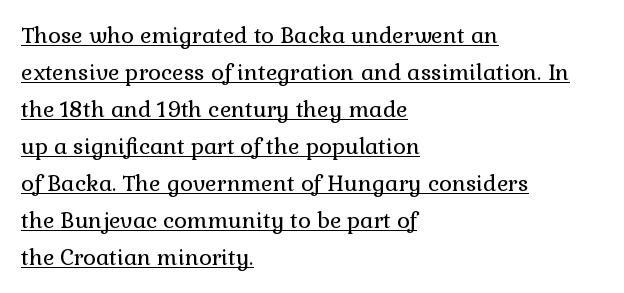
The image shows 22 px text type, upright; set left-aligned, normal line spacing (1.68x), normal letter spacing, underlined.
